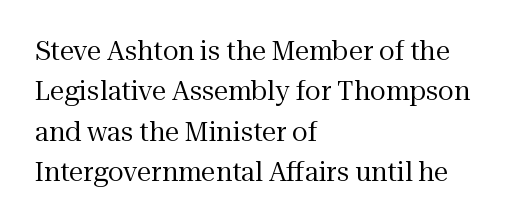
The image shows 26 px text type, upright; set left-aligned, normal line spacing (1.55x), normal letter spacing, not underlined.
